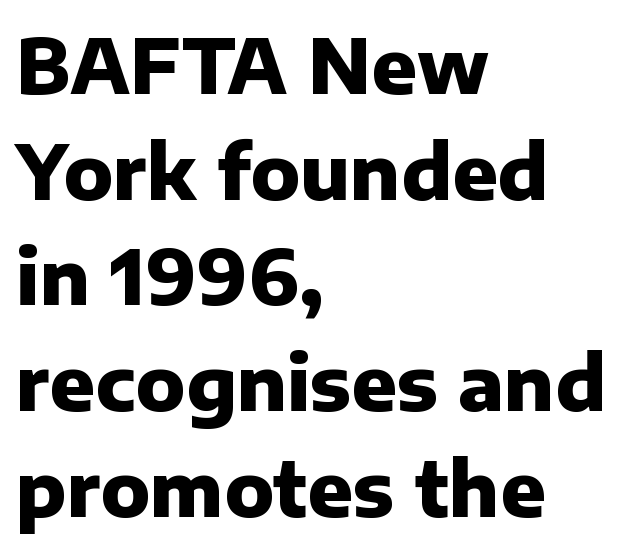
The type sits square on the baseline with zero lean. All the whitespace from short lines collects on the right. No word sits above an underline. Each word holds together tightly as a unit, with standard inter-letter gaps.
